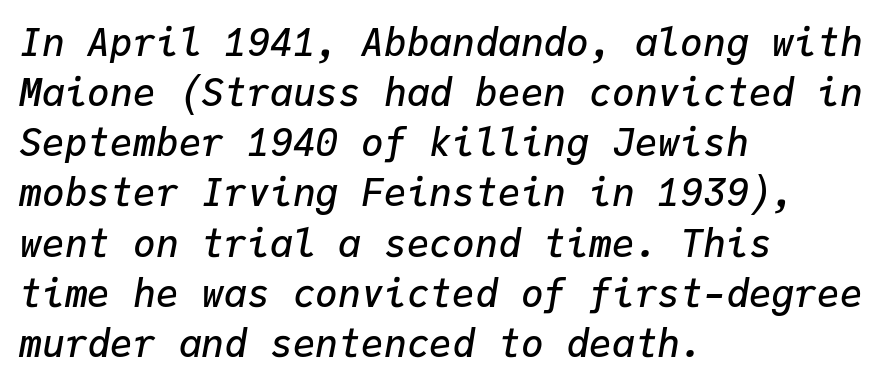
{"italic": "yes", "lean": "right", "slant_degrees": 9, "bold": "semi", "weight": "semibold", "width": "normal", "stroke_contrast": "low", "x_height": "medium", "monospaced": "yes", "underline": "no", "align": "left", "line_spacing": "normal", "line_spacing_ratio": 1.32, "letter_spacing": "normal", "letter_spacing_em": 0.0, "glyph_px": 38}
